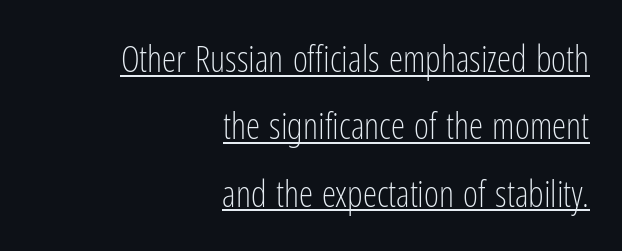
Q: Is the text bold? A: No.
Q: Is the text italic (slanted)? A: No, it is upright.
Q: Is the typeface a serif or a sans-serif typeface? A: Sans-serif.
Q: Is the text underlined? A: Yes.
Q: How is the paragraph aligned? A: Right-aligned.
Q: Is the spacing between letters normal or unusually wide? A: Normal.
Q: Width (condensed, normal, or wide)? A: Condensed.
Q: Stroke contrast? A: Low.
Q: x-height? A: Medium.
Q: Monospaced? A: No.
